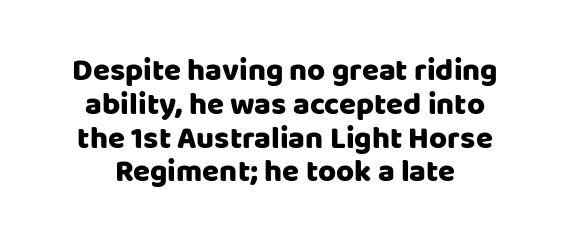
Between one letter and the next there's only the usual sliver of space. The foot of each line stays bare and open. If you measured baseline to baseline, you'd find a short distance. Serifs: no, the terminals of the letterforms are clean. Posture: straight, roman, zero tilt. The paragraph has two soft edges and a firm central axis.
